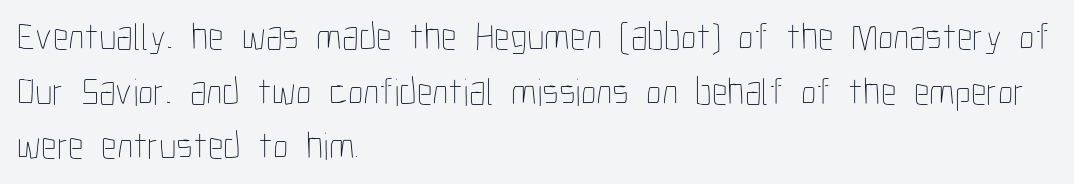
Q: Is the text bold? A: No.
Q: Is the text italic (slanted)? A: No, it is upright.
Q: Is the text underlined? A: No.
Q: How is the paragraph aligned? A: Left-aligned.
Q: Is the spacing between letters normal or unusually wide? A: Normal.
Q: Is the spacing between lines tight, normal or loose? A: Normal.
Q: Width (condensed, normal, or wide)? A: Condensed.
Q: Stroke contrast? A: Low.
Q: x-height? A: Medium.
Q: Monospaced? A: No.
